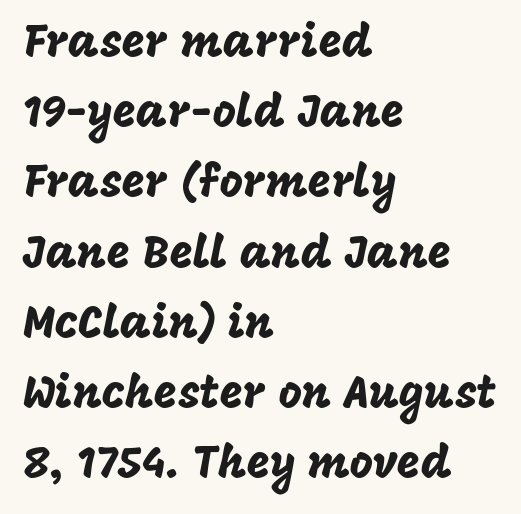
{"serif": "no", "width": "normal", "stroke_contrast": "low", "x_height": "large", "monospaced": "no", "underline": "no", "align": "left", "line_spacing": "normal", "line_spacing_ratio": 1.56, "letter_spacing": "normal", "letter_spacing_em": 0.0, "glyph_px": 45}
